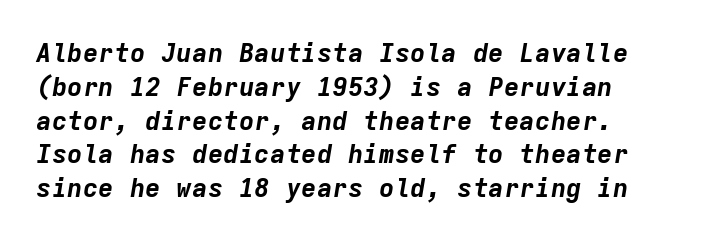
The image shows 26 px bold type, italic (leaning right); set left-aligned, normal line spacing (1.3x), normal letter spacing, not underlined.
